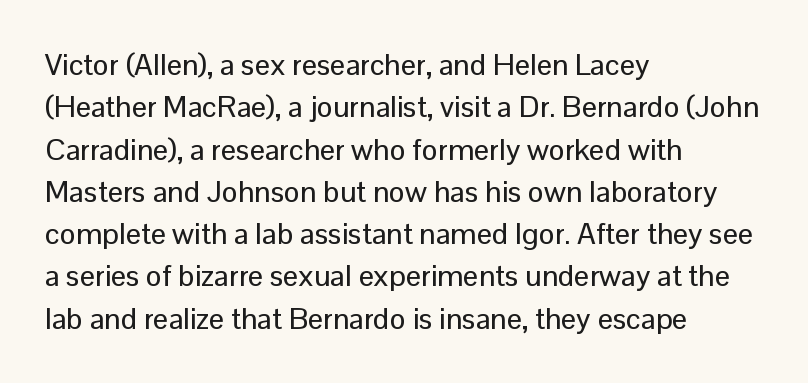
Q: Is the text italic (slanted)? A: No, it is upright.
Q: Is the typeface a serif or a sans-serif typeface? A: Sans-serif.
Q: Is the text underlined? A: No.
Q: How is the paragraph aligned? A: Left-aligned.
Q: Is the spacing between letters normal or unusually wide? A: Normal.
Q: Is the spacing between lines tight, normal or loose? A: Normal.
Q: Width (condensed, normal, or wide)? A: Normal.
Q: Stroke contrast? A: Low.
Q: x-height? A: Medium.
Q: Monospaced? A: No.
